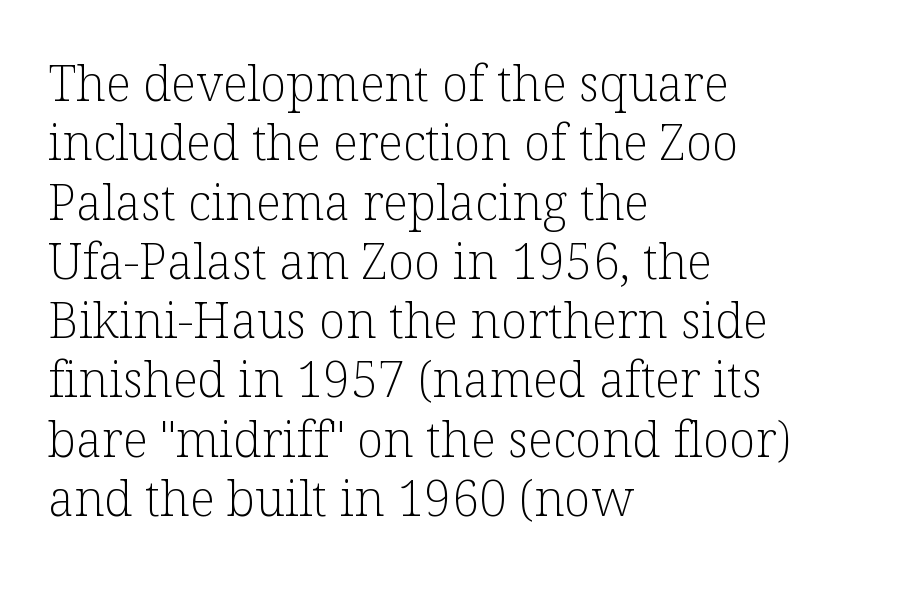
{"serif": "yes", "italic": "no", "bold": "no", "weight": "light", "width": "normal", "stroke_contrast": "low", "x_height": "medium", "monospaced": "no", "underline": "no", "align": "left", "line_spacing_ratio": 1.21, "letter_spacing": "normal", "letter_spacing_em": 0.0, "glyph_px": 49}
